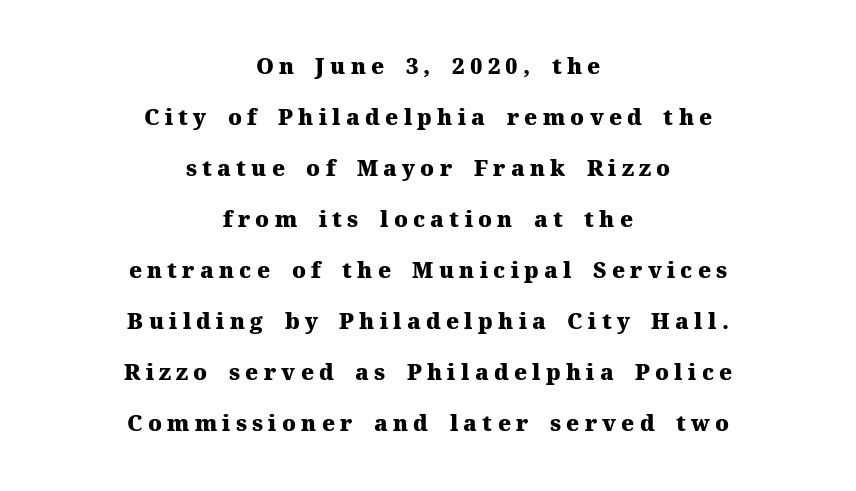
The image shows 22 px bold type, upright; set centered, loose line spacing (2.32x), unusually wide letter spacing (+0.24 em), not underlined.
